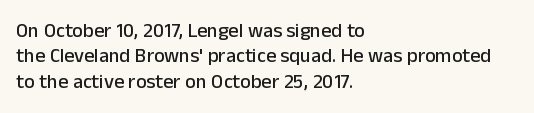
The image shows 20 px text type, upright; set left-aligned, normal line spacing (1.27x), normal letter spacing, not underlined.
